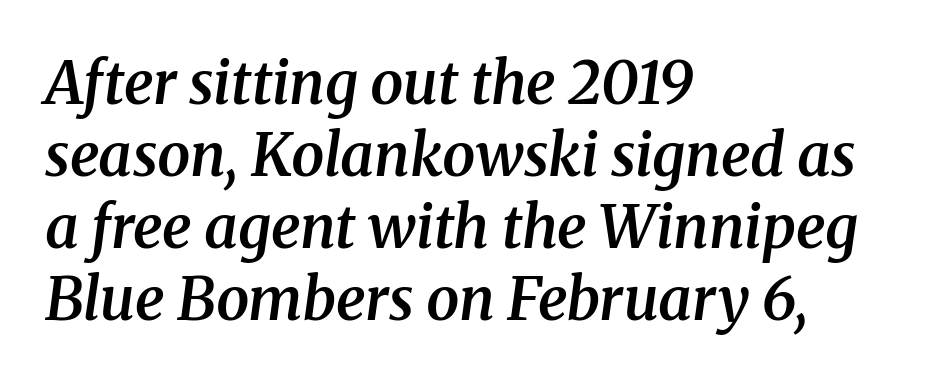
The image shows 59 px semibold serif type, italic (leaning right); set left-aligned, line spacing 1.22x, normal letter spacing, not underlined; medium stroke contrast and a medium x-height.
